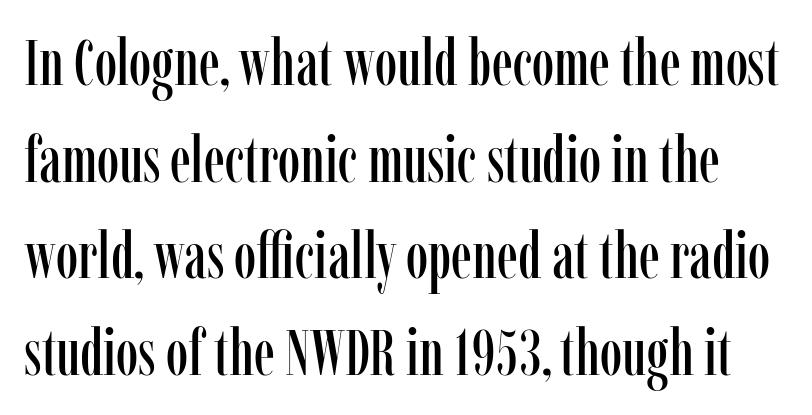
{"serif": "yes", "italic": "no", "width": "condensed", "stroke_contrast": "low", "x_height": "medium", "monospaced": "no", "underline": "no", "line_spacing": "normal", "line_spacing_ratio": 1.51, "letter_spacing": "normal", "letter_spacing_em": 0.0, "glyph_px": 64}
